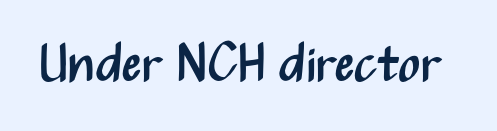
The image shows 52 px regular-weight, condensed sans-serif type, upright; set normal letter spacing, not underlined; medium stroke contrast and a medium x-height.
